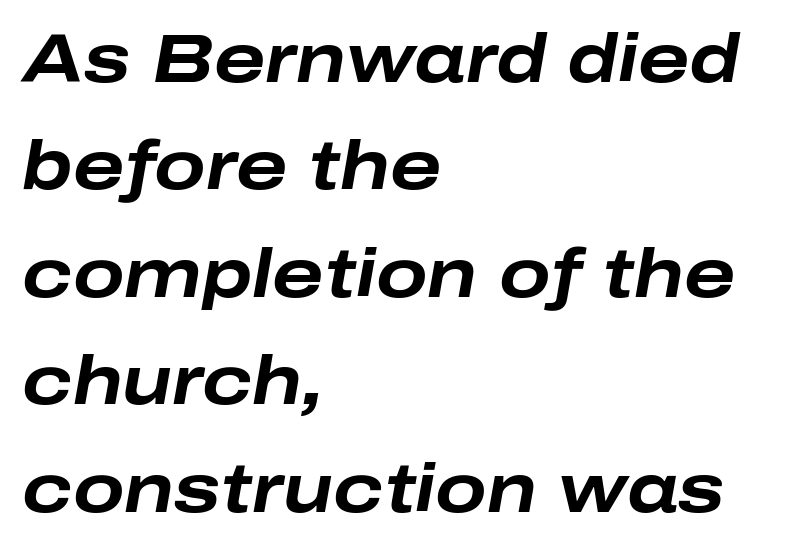
A bare baseline throughout the passage. The line-height multiplier appears to be the usual default. A typesetter would call this proportional, since set widths differ per character. One-word summary of the alignment: left. A typesetter would call this zero additional tracking. Slanted lettering throughout.
